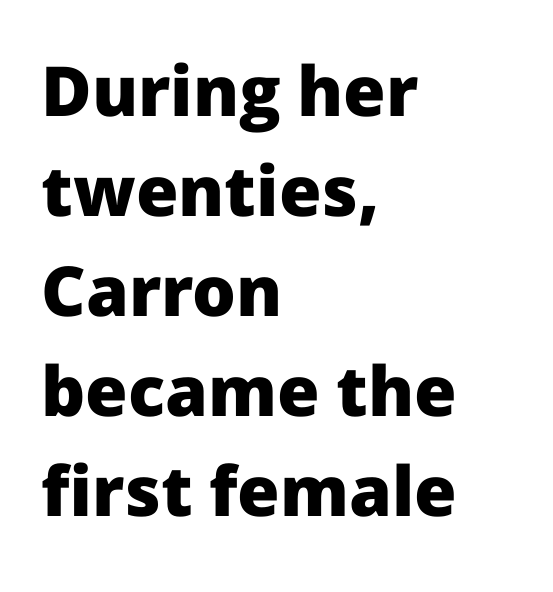
The image shows 69 px heavy sans-serif type, upright; set left-aligned, normal line spacing (1.45x), normal letter spacing, not underlined; low stroke contrast and a medium x-height.
